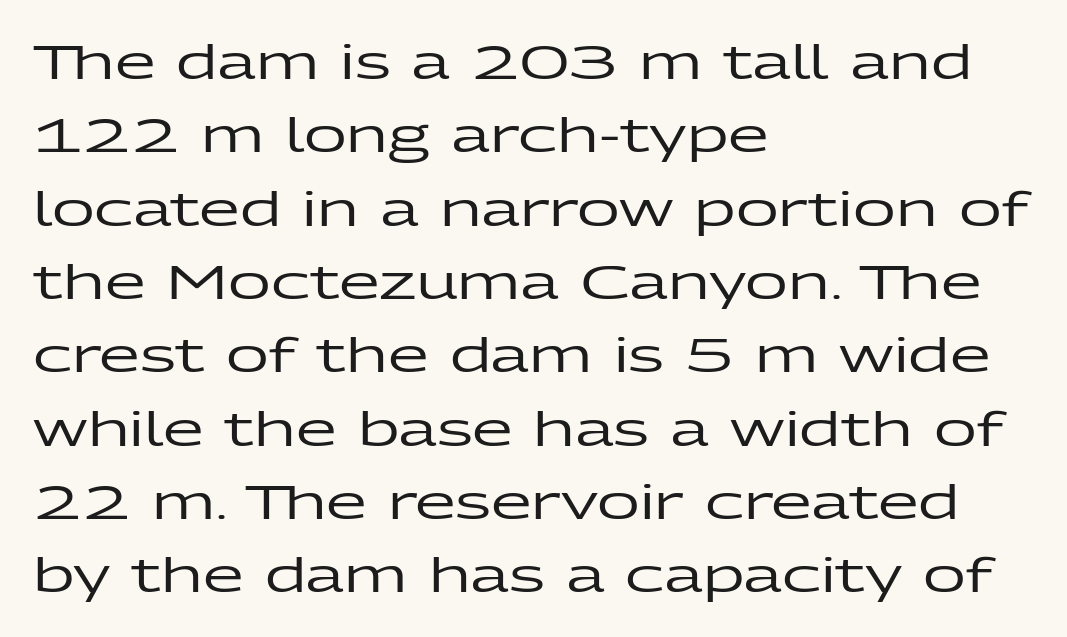
{"serif": "no", "italic": "no", "width": "wide", "stroke_contrast": "low", "x_height": "medium", "monospaced": "no", "underline": "no", "align": "left", "line_spacing": "normal", "line_spacing_ratio": 1.56, "letter_spacing": "normal", "letter_spacing_em": 0.0, "glyph_px": 47}
